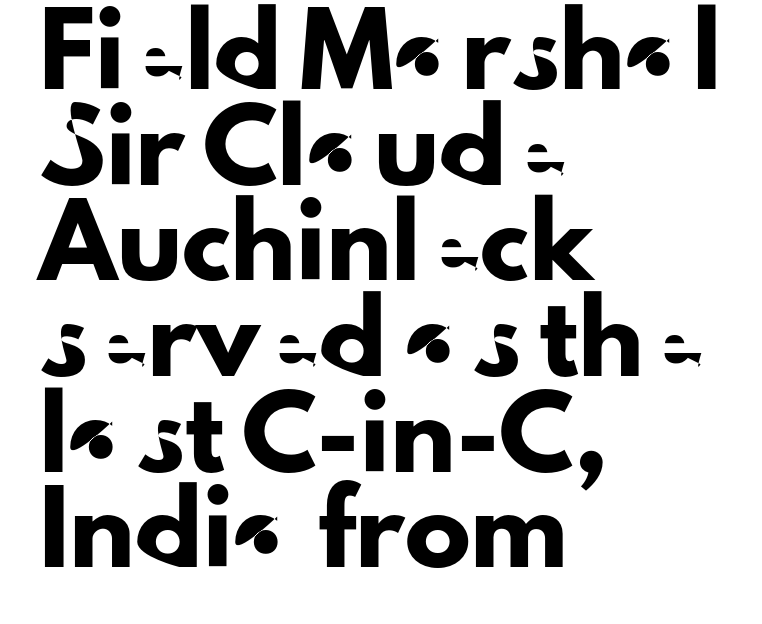
{"serif": "no", "italic": "no", "width": "normal", "stroke_contrast": "low", "x_height": "small", "monospaced": "no", "underline": "no", "align": "left", "line_spacing": "normal", "line_spacing_ratio": 1.45, "letter_spacing": "normal", "letter_spacing_em": 0.0, "glyph_px": 66}
